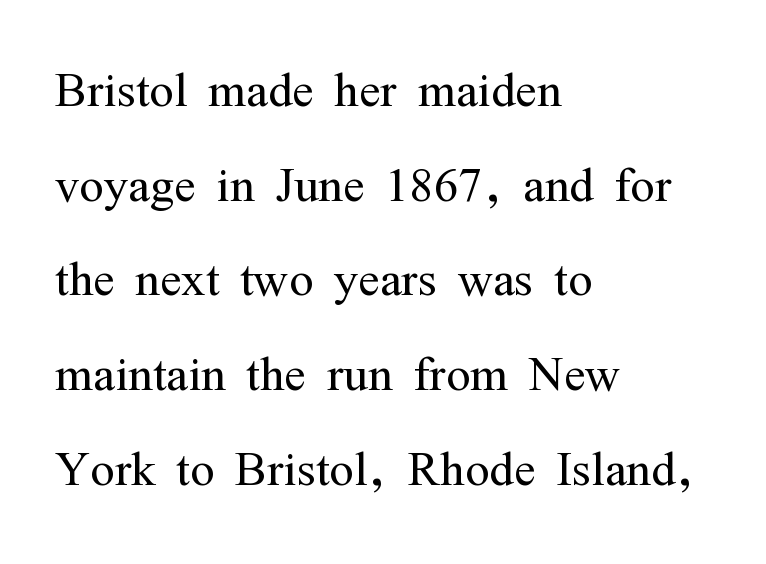
If you drew a ruler down the left edge, every line would touch it. The designer went with a serif here, giving each stem small feet. Notice how descenders clear the ascenders below comfortably — that's standard leading. Italic: no, the glyphs are upright roman. A typesetter would call this zero additional tracking. This rendering features lettering with no underline.
